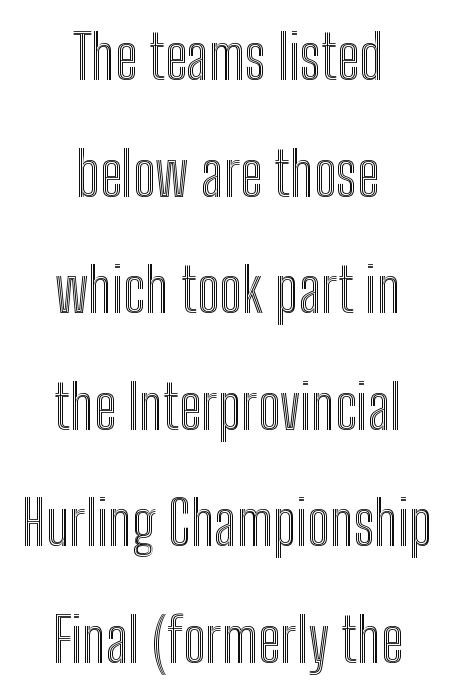
The passage is arranged like a title page — every line centered. You can tell it's not italic because the verticals are truly vertical. Baseline-to-baseline distance is far greater than the letter height. These lines are rendered in a variable-pitch font. Descender tails drop into unmarked territory. Caption: standard tracking, unaltered.
